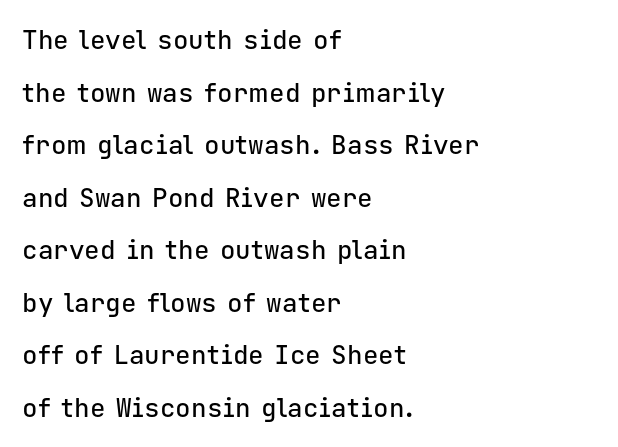
Q: Is the text italic (slanted)? A: No, it is upright.
Q: Is the text underlined? A: No.
Q: How is the paragraph aligned? A: Left-aligned.
Q: Is the spacing between letters normal or unusually wide? A: Normal.
Q: Is the spacing between lines tight, normal or loose? A: Loose.
